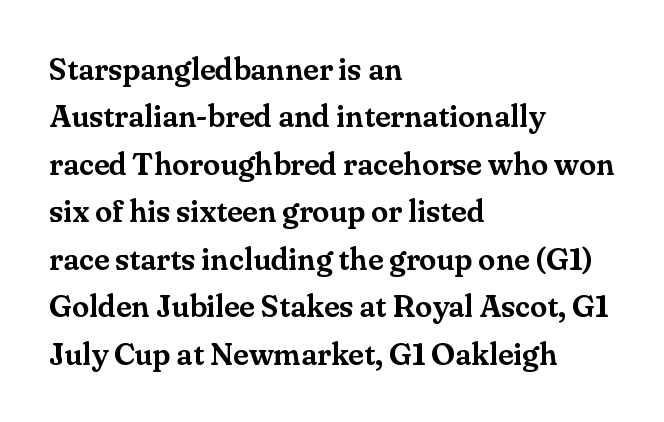
The specimen omits any rule beneath the text block's lines. You could not count columns in this text — the font is proportionally spaced. This rendering employs a face with finishing strokes, i.e., a serif. The tracking reads as untouched default to a designer's eye. Each line starts at the same left margin while the right side varies.
